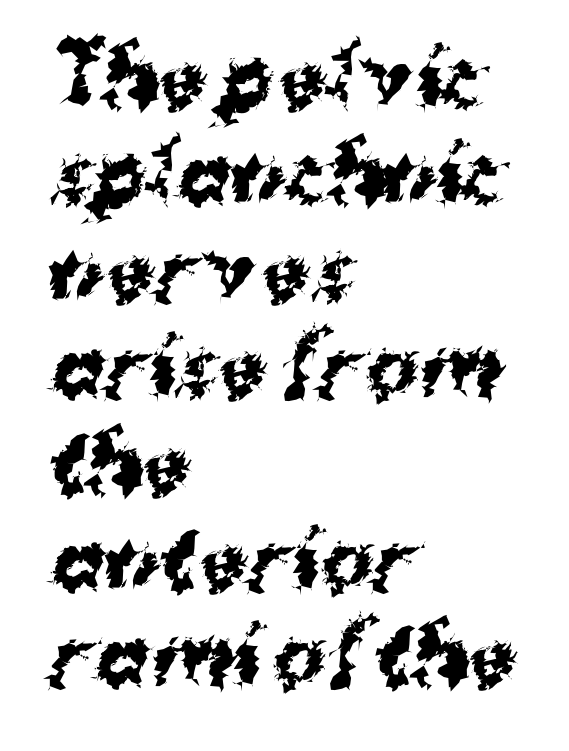
The image shows 79 px bold sans-serif type; set left-aligned, line spacing 1.22x, normal letter spacing, not underlined; medium stroke contrast and a medium x-height.
